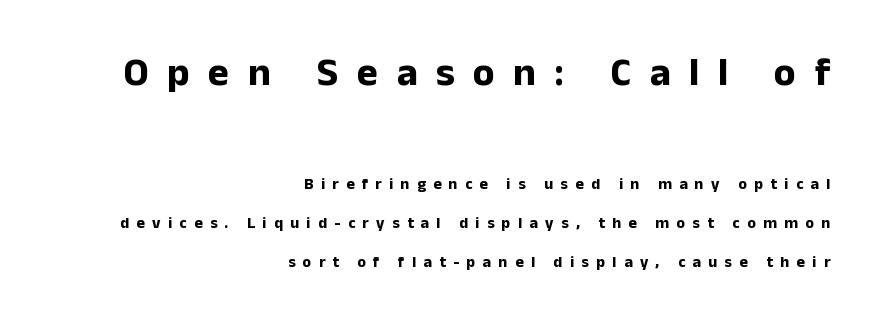
The image shows 40 px bold sans-serif type, upright; set right-aligned, loose line spacing (2.41x), unusually wide letter spacing (+0.46 em), not underlined; the first (top) block is 2.5x larger; low stroke contrast and a medium x-height.
